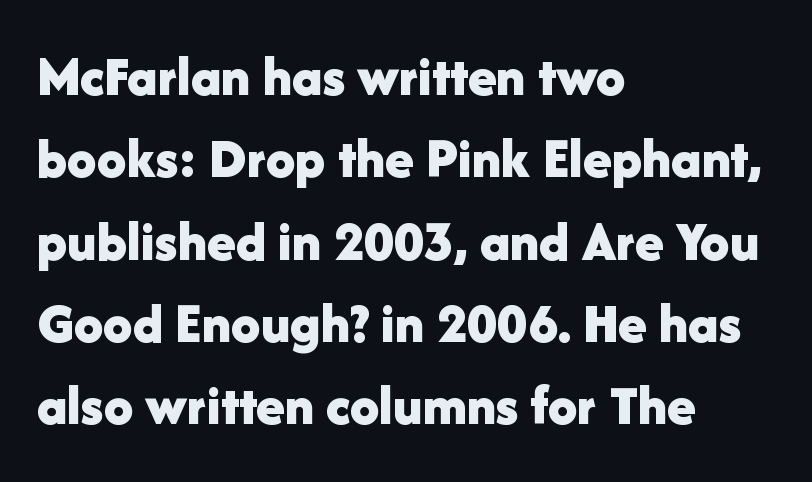
{"serif": "no", "italic": "no", "bold": "yes", "weight": "bold", "width": "normal", "stroke_contrast": "low", "x_height": "medium", "monospaced": "no", "underline": "no", "align": "left", "line_spacing": "normal", "line_spacing_ratio": 1.42, "letter_spacing": "normal", "letter_spacing_em": 0.0, "glyph_px": 58}
